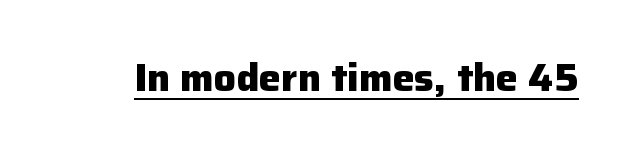
Q: Is the text bold? A: Yes.
Q: Is the text italic (slanted)? A: No, it is upright.
Q: Is the typeface a serif or a sans-serif typeface? A: Sans-serif.
Q: Is the text underlined? A: Yes.
Q: Is the spacing between letters normal or unusually wide? A: Normal.
Q: Width (condensed, normal, or wide)? A: Normal.
Q: Stroke contrast? A: Low.
Q: x-height? A: Medium.
Q: Monospaced? A: No.
